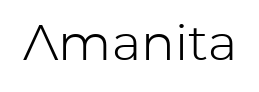
Q: Is the text bold? A: No.
Q: Is the text italic (slanted)? A: No, it is upright.
Q: Is the typeface a serif or a sans-serif typeface? A: Sans-serif.
Q: Is the text underlined? A: No.
Q: Is the spacing between letters normal or unusually wide? A: Normal.
Q: Width (condensed, normal, or wide)? A: Normal.
Q: Stroke contrast? A: Low.
Q: x-height? A: Medium.
Q: Monospaced? A: No.
